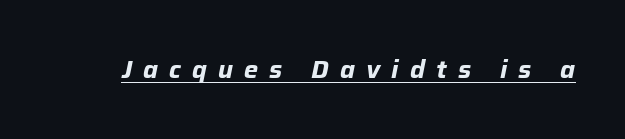
Q: Is the text bold? A: Yes.
Q: Is the text italic (slanted)? A: Yes, it leans right by about 12 degrees.
Q: Is the text underlined? A: Yes.
Q: Is the spacing between letters normal or unusually wide? A: Unusually wide.
